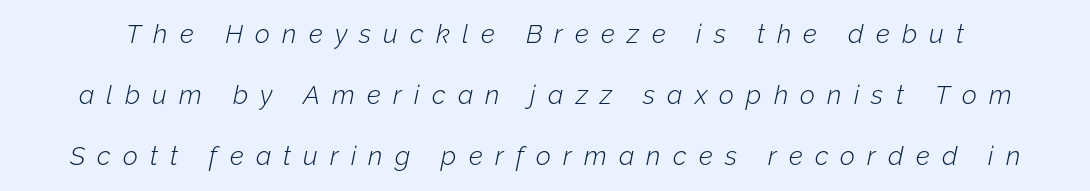
The image shows 26 px text type, italic (leaning right); set loose line spacing (2.35x), unusually wide letter spacing (+0.47 em), not underlined.
